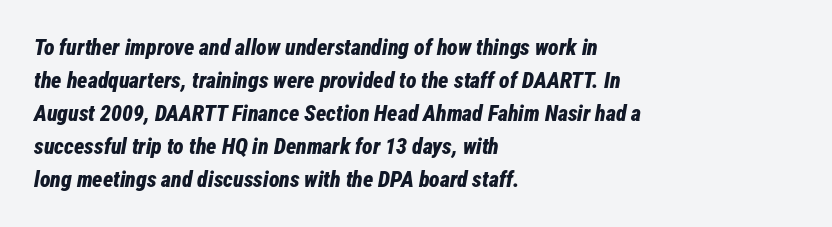
The image shows 22 px bold type, italic (leaning right); set left-aligned, normal line spacing (1.5x), normal letter spacing, not underlined.
